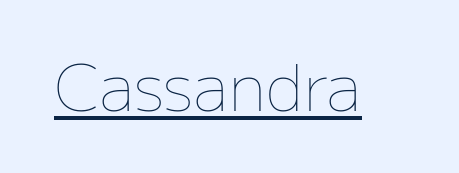
{"italic": "no", "bold": "no", "weight": "thin", "width": "normal", "stroke_contrast": "low", "x_height": "medium", "monospaced": "no", "underline": "yes", "letter_spacing": "normal", "letter_spacing_em": 0.0, "glyph_px": 64}
